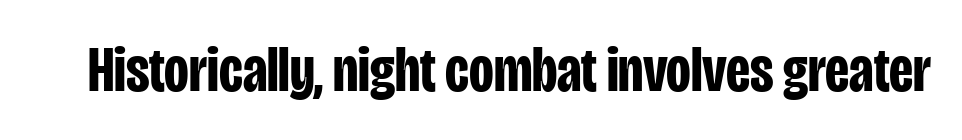
The image shows 64 px bold, condensed sans-serif type, upright; set normal letter spacing, not underlined; low stroke contrast and a large x-height.
